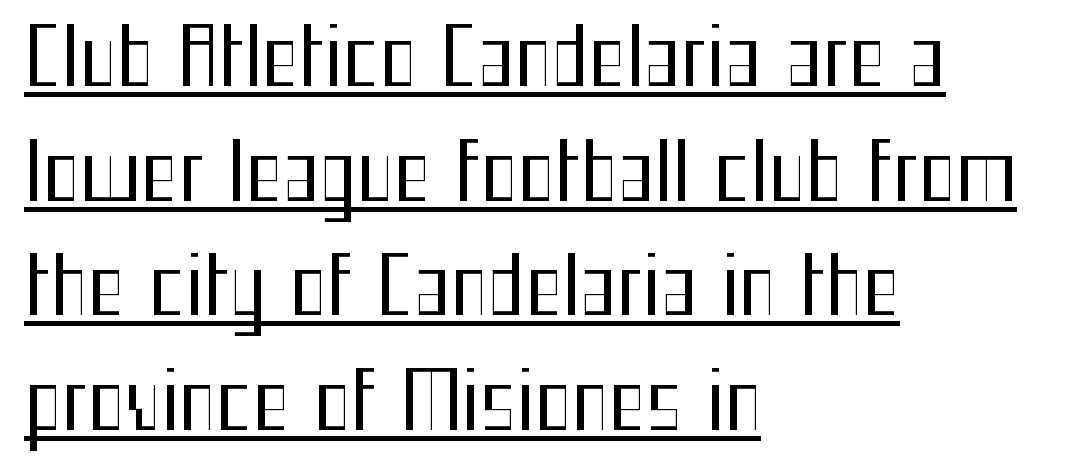
Q: Is the text bold? A: No.
Q: Is the text italic (slanted)? A: No, it is upright.
Q: Is the typeface a serif or a sans-serif typeface? A: Sans-serif.
Q: Is the text underlined? A: Yes.
Q: How is the paragraph aligned? A: Left-aligned.
Q: Is the spacing between letters normal or unusually wide? A: Normal.
Q: Is the spacing between lines tight, normal or loose? A: Normal.
Q: Width (condensed, normal, or wide)? A: Condensed.
Q: Stroke contrast? A: Medium.
Q: x-height? A: Medium.
Q: Monospaced? A: No.
